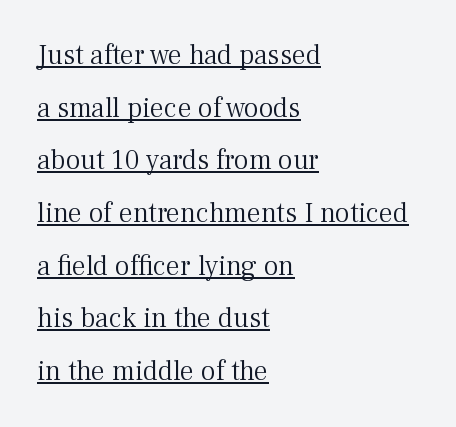
The image shows 28 px light serif type, upright; set left-aligned, line spacing 1.88x, normal letter spacing, underlined; medium stroke contrast and a medium x-height.
